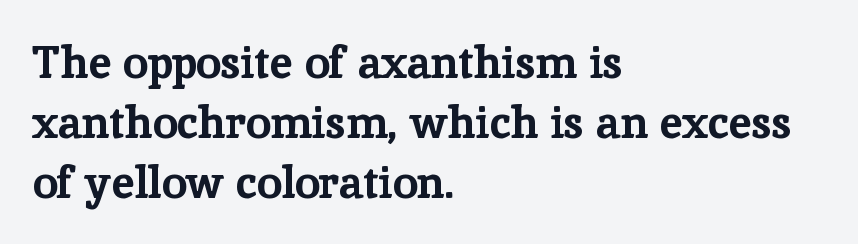
Q: Is the text bold? A: Yes.
Q: Is the text italic (slanted)? A: No, it is upright.
Q: Is the typeface a serif or a sans-serif typeface? A: Serif.
Q: Is the text underlined? A: No.
Q: How is the paragraph aligned? A: Left-aligned.
Q: Is the spacing between letters normal or unusually wide? A: Normal.
Q: Is the spacing between lines tight, normal or loose? A: Normal.
Q: Width (condensed, normal, or wide)? A: Normal.
Q: Stroke contrast? A: Low.
Q: x-height? A: Medium.
Q: Monospaced? A: No.
